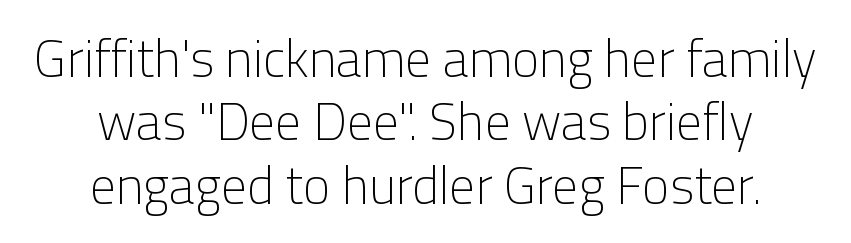
{"serif": "no", "italic": "no", "bold": "no", "weight": "light", "width": "normal", "stroke_contrast": "low", "x_height": "medium", "monospaced": "no", "underline": "no", "align": "center", "line_spacing_ratio": 1.22, "letter_spacing": "normal", "letter_spacing_em": 0.0, "glyph_px": 52}
